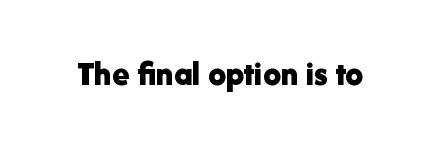
Q: Is the text bold? A: Yes.
Q: Is the text italic (slanted)? A: No, it is upright.
Q: Is the typeface a serif or a sans-serif typeface? A: Sans-serif.
Q: Is the text underlined? A: No.
Q: Is the spacing between letters normal or unusually wide? A: Normal.
Q: Width (condensed, normal, or wide)? A: Normal.
Q: Stroke contrast? A: Low.
Q: x-height? A: Medium.
Q: Monospaced? A: No.
